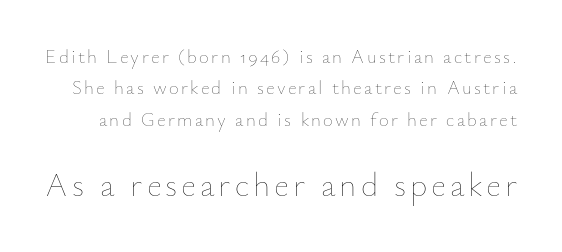
The specimen omits any rule beneath the text block's lines. No heavy texture on the line: the type isn't bold. If you drew a line through each stem, it would be perfectly vertical. Note the varied advance widths — an 'i' is clearly narrower than an 'm'.
